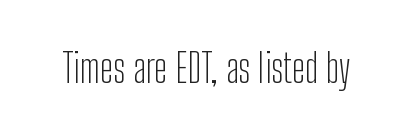
The image shows 39 px light, condensed sans-serif type, upright; set normal letter spacing, not underlined; low stroke contrast and a medium x-height.
